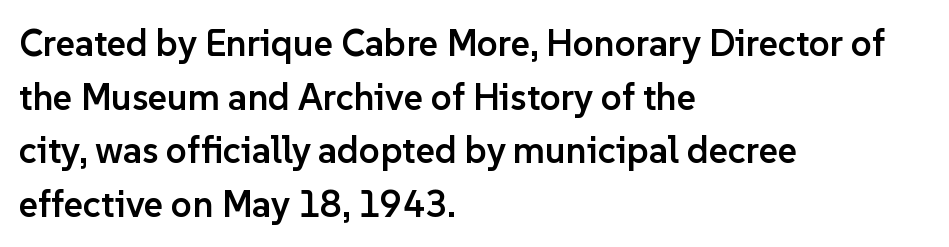
The image shows 37 px semibold sans-serif type, upright; set left-aligned, normal line spacing (1.45x), normal letter spacing, not underlined; low stroke contrast and a medium x-height.
